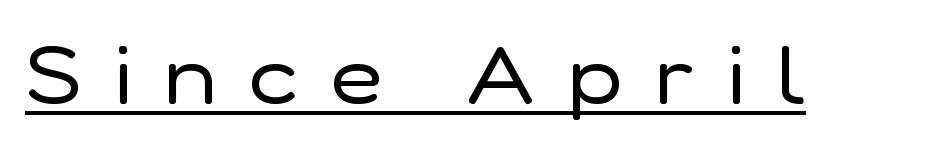
No feet cap the strokes, marking this as sans-serif type. Looks like someone drew a line under every word here. There is plenty of visible air inserted between adjacent glyphs. Italic? Not at all — the glyphs are vertical.
